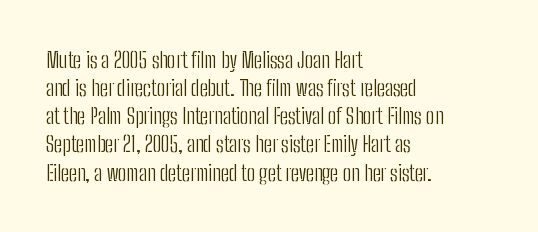
The image shows 22 px text type, upright; set left-aligned, normal line spacing (1.28x), normal letter spacing, not underlined.
